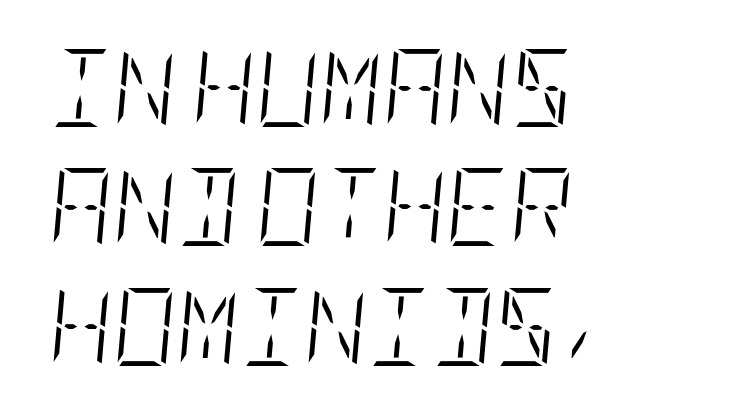
Q: Is the text bold? A: No.
Q: Is the text italic (slanted)? A: Yes, it leans right by about 5 degrees.
Q: Is the text underlined? A: No.
Q: How is the paragraph aligned? A: Left-aligned.
Q: Is the spacing between letters normal or unusually wide? A: Normal.
Q: Is the spacing between lines tight, normal or loose? A: Normal.
Q: Width (condensed, normal, or wide)? A: Condensed.
Q: Stroke contrast? A: Low.
Q: x-height? A: Large.
